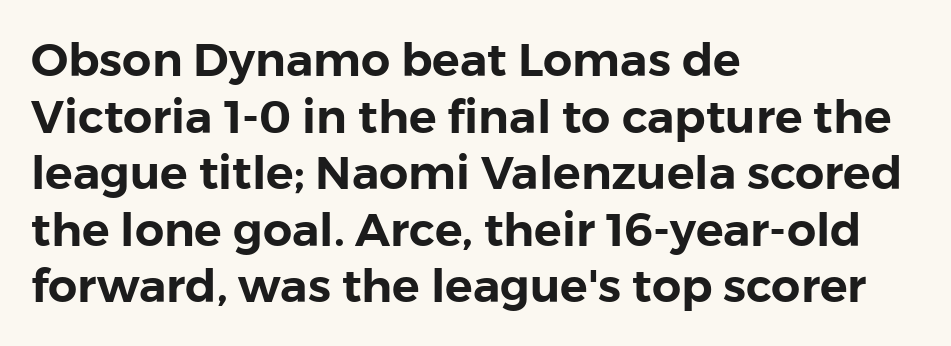
Q: Is the text italic (slanted)? A: No, it is upright.
Q: Is the typeface a serif or a sans-serif typeface? A: Sans-serif.
Q: Is the text underlined? A: No.
Q: How is the paragraph aligned? A: Left-aligned.
Q: Is the spacing between letters normal or unusually wide? A: Normal.
Q: Width (condensed, normal, or wide)? A: Normal.
Q: Stroke contrast? A: Low.
Q: x-height? A: Medium.
Q: Monospaced? A: No.
